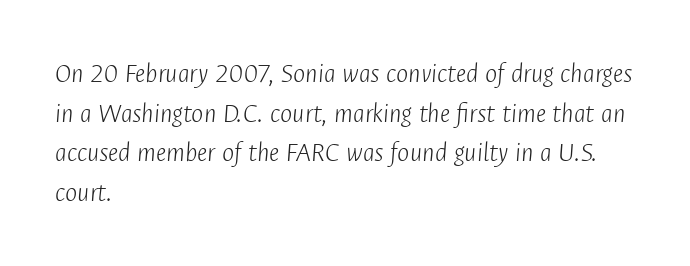
The image shows 29 px light, condensed type, italic (leaning right); set left-aligned, normal line spacing (1.37x), normal letter spacing, not underlined; low stroke contrast and a medium x-height.
